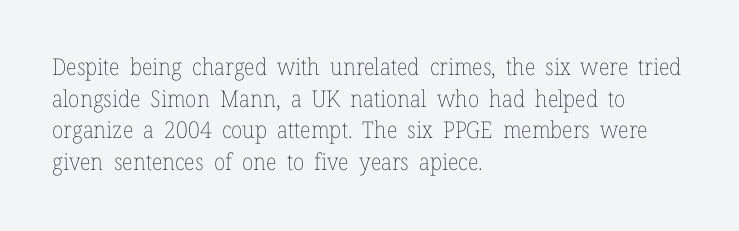
The image shows 23 px text type, upright; set left-aligned, normal line spacing (1.38x), normal letter spacing, not underlined.
